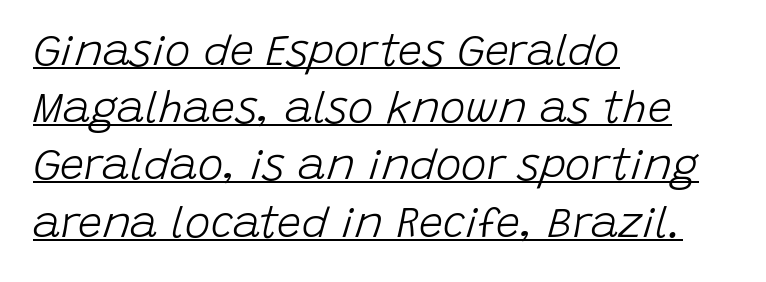
{"italic": "yes", "lean": "right", "slant_degrees": 15, "bold": "no", "weight": "light", "width": "normal", "stroke_contrast": "low", "x_height": "large", "monospaced": "no", "underline": "yes", "align": "left", "line_spacing": "normal", "line_spacing_ratio": 1.33, "letter_spacing": "normal", "letter_spacing_em": 0.0, "glyph_px": 43}
